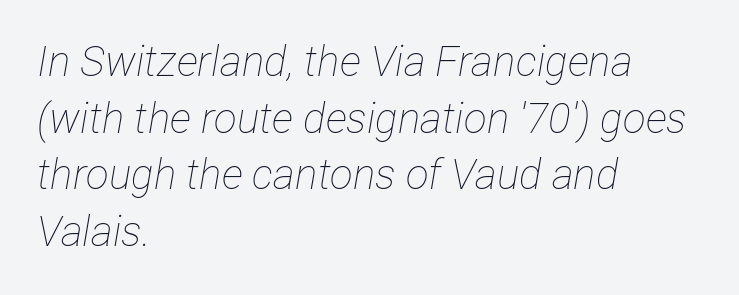
No heavy texture on the line: the type isn't bold. No word sits above an underline. Casual observation: everything's shoved over to the left. When letters slant like this, we call the style italic.
